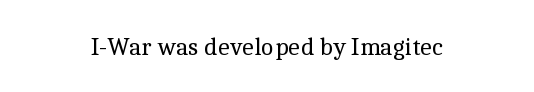
The cut favours lightness, reaching ordinary text weight at its darkest. The type is set solid horizontally, with unmodified tracking. The lettering holds an erect, upright posture throughout. These lines are centered, leaving both edges ragged. Plain, unruled lines of type.
